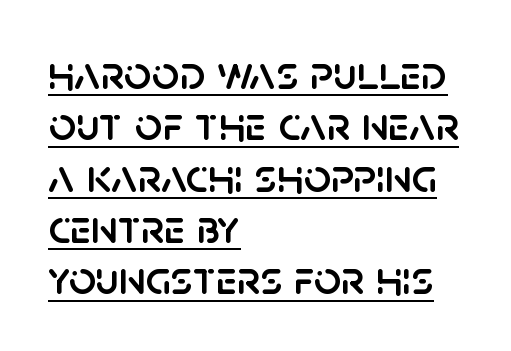
{"serif": "no", "italic": "no", "width": "normal", "stroke_contrast": "low", "x_height": "large", "monospaced": "no", "underline": "yes", "align": "left", "line_spacing": "tight", "line_spacing_ratio": 1.07, "letter_spacing": "normal", "letter_spacing_em": 0.0, "glyph_px": 48}
